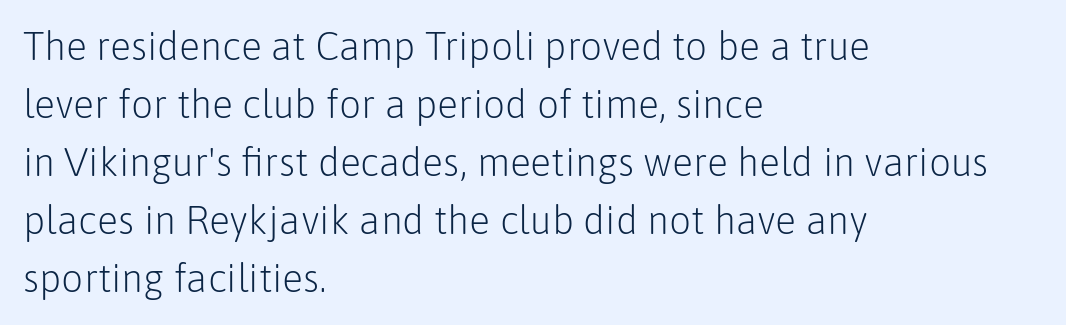
{"serif": "no", "italic": "no", "bold": "no", "weight": "light", "width": "normal", "stroke_contrast": "low", "x_height": "medium", "monospaced": "no", "underline": "no", "align": "left", "line_spacing": "normal", "line_spacing_ratio": 1.49, "letter_spacing": "normal", "letter_spacing_em": 0.0, "glyph_px": 39}
